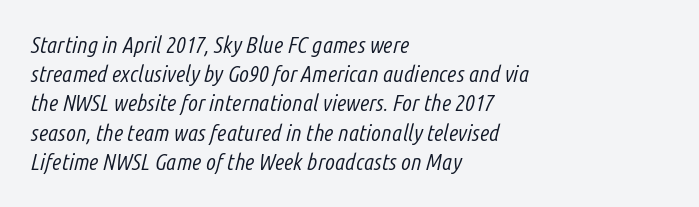
Emphasis-style slanted type is in use. Line starts are locked; line ends wander. There is no visible air inserted between adjacent glyphs. The face looks like a standard text weight, possibly lighter. One glance says typical: line gaps are just what's usual. The glyphs are unaccompanied by any horizontal stroke below them.
